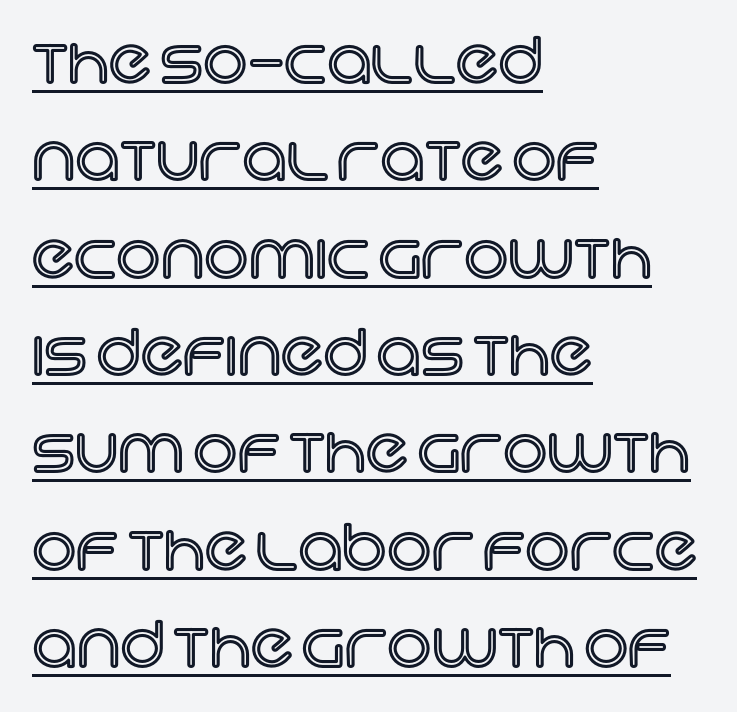
{"italic": "no", "width": "normal", "x_height": "large", "monospaced": "no", "underline": "yes", "align": "left", "line_spacing": "normal", "line_spacing_ratio": 1.57, "letter_spacing": "normal", "letter_spacing_em": 0.0, "glyph_px": 62}
